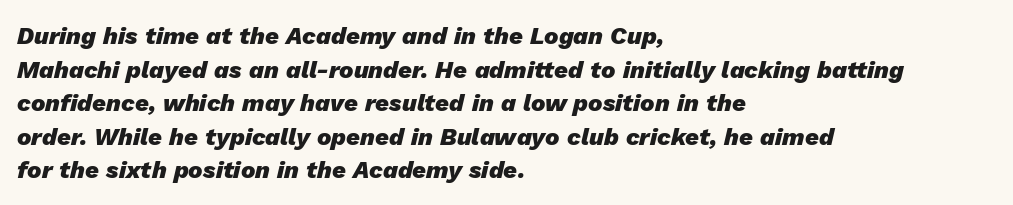
Q: Is the text bold? A: Yes.
Q: Is the text italic (slanted)? A: Yes, it leans right by about 13 degrees.
Q: Is the text underlined? A: No.
Q: How is the paragraph aligned? A: Left-aligned.
Q: Is the spacing between letters normal or unusually wide? A: Normal.
Q: Is the spacing between lines tight, normal or loose? A: Normal.
